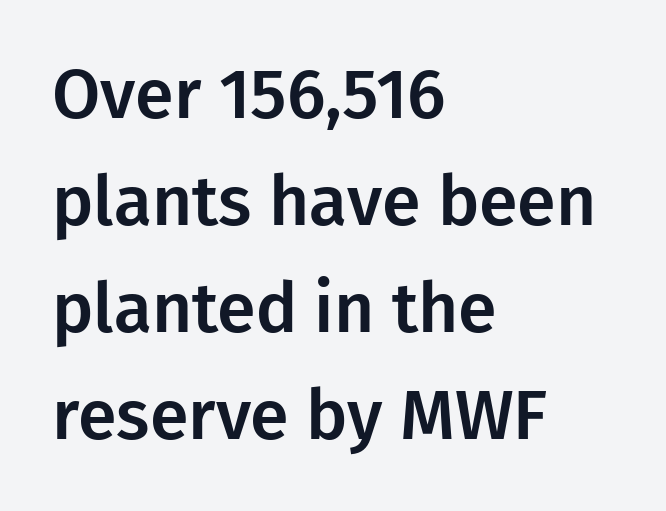
The image shows 70 px sans-serif type, upright; set left-aligned, normal line spacing (1.53x), normal letter spacing, not underlined; low stroke contrast and a medium x-height.
